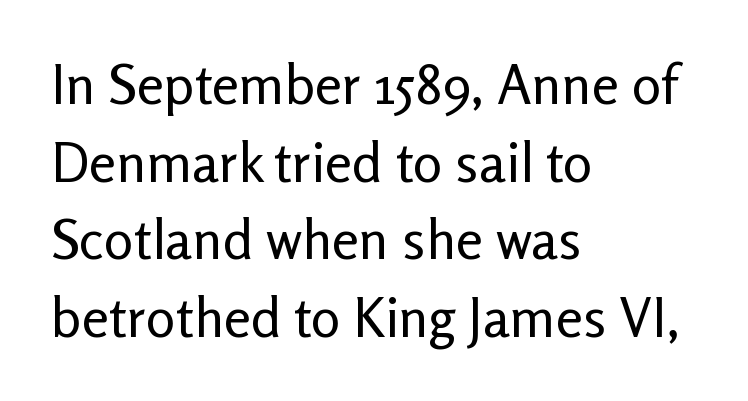
{"serif": "no", "italic": "no", "bold": "no", "weight": "regular", "width": "normal", "stroke_contrast": "low", "x_height": "medium", "monospaced": "no", "underline": "no", "align": "left", "line_spacing": "normal", "line_spacing_ratio": 1.41, "letter_spacing": "normal", "letter_spacing_em": 0.0, "glyph_px": 55}
